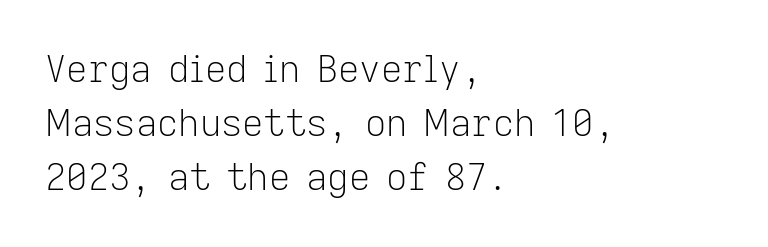
{"serif": "no", "italic": "no", "bold": "no", "weight": "light", "width": "normal", "stroke_contrast": "low", "x_height": "medium", "monospaced": "no", "underline": "no", "align": "left", "line_spacing": "normal", "line_spacing_ratio": 1.46, "letter_spacing": "normal", "letter_spacing_em": 0.0, "glyph_px": 37}
